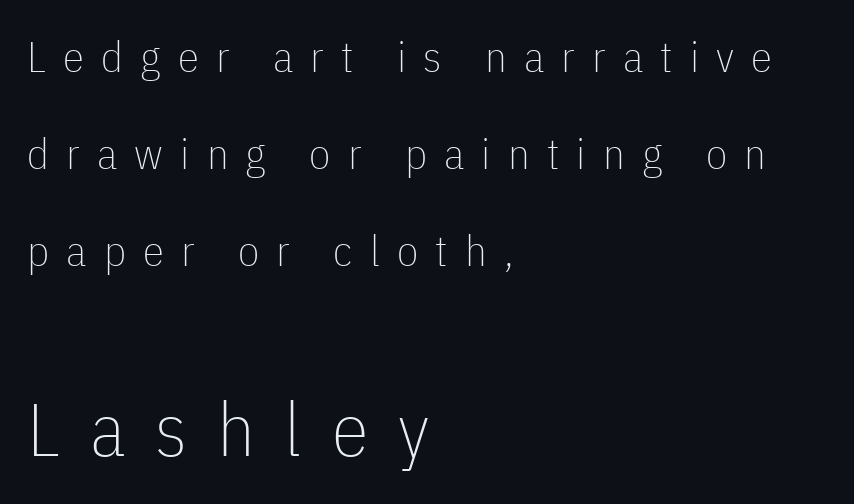
{"serif": "no", "italic": "no", "bold": "no", "weight": "thin", "width": "condensed", "stroke_contrast": "low", "x_height": "medium", "monospaced": "no", "underline": "no", "align": "left", "line_spacing": "loose", "line_spacing_ratio": 2.26, "letter_spacing": "wide", "letter_spacing_em": 0.4, "larger_block": "second", "size_ratio": 1.74, "glyph_px": 75}
